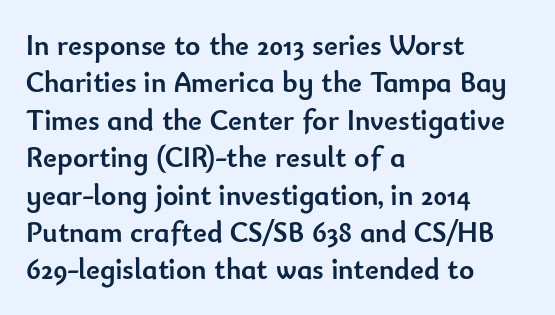
Evenly set lines give the paragraph a standard silhouette. The passage shown is emphatically bold. How are the letters spaced? Ordinarily, with no added tracking. Horizontally, the lines are justified to the leading edge only. The face used here is proportionally spaced, like ordinary book or web type.
